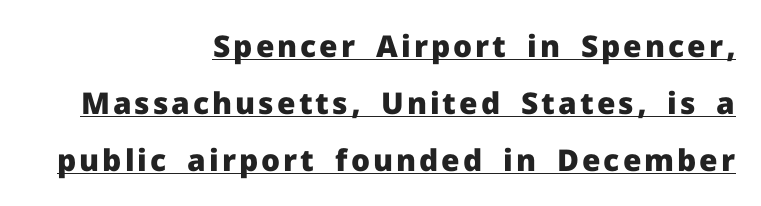
Q: Is the text bold? A: Yes.
Q: Is the text italic (slanted)? A: No, it is upright.
Q: Is the typeface a serif or a sans-serif typeface? A: Sans-serif.
Q: Is the text underlined? A: Yes.
Q: How is the paragraph aligned? A: Right-aligned.
Q: Is the spacing between lines tight, normal or loose? A: Loose.
Q: Width (condensed, normal, or wide)? A: Normal.
Q: Stroke contrast? A: Low.
Q: x-height? A: Medium.
Q: Monospaced? A: No.
